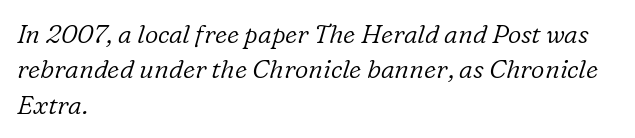
Does the copy run flush right? No — it runs flush left. Decoration check: the copy has no underline. These lines sit exactly where default settings would place them. This reads as an unemphasized weight, regular at the heaviest. Emphasis-style slanted type is in use. A typesetter would call this zero additional tracking.
